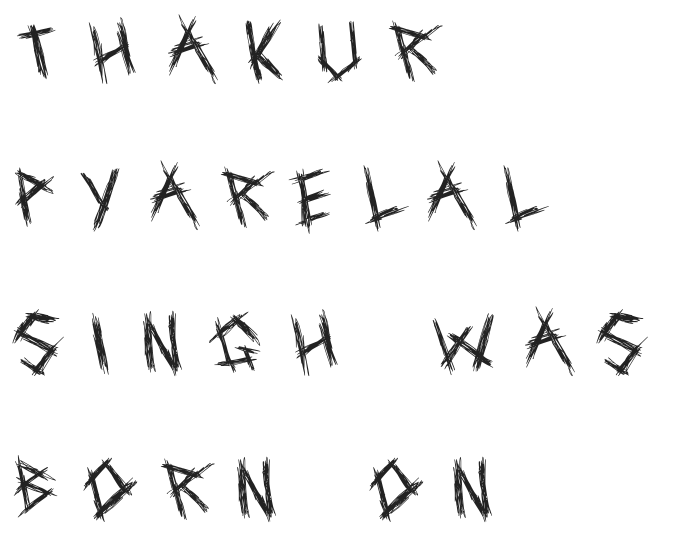
Q: Is the text bold? A: No.
Q: Is the text italic (slanted)? A: No, it is upright.
Q: Is the typeface a serif or a sans-serif typeface? A: Sans-serif.
Q: Is the text underlined? A: No.
Q: How is the paragraph aligned? A: Left-aligned.
Q: Is the spacing between letters normal or unusually wide? A: Unusually wide.
Q: Is the spacing between lines tight, normal or loose? A: Loose.
Q: Width (condensed, normal, or wide)? A: Condensed.
Q: x-height? A: Large.
Q: Monospaced? A: No.
